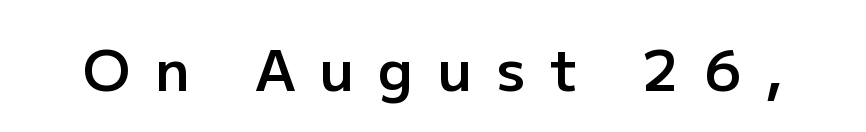
{"serif": "no", "italic": "no", "bold": "semi", "weight": "semibold", "width": "normal", "stroke_contrast": "low", "x_height": "medium", "monospaced": "no", "underline": "no", "letter_spacing": "wide", "letter_spacing_em": 0.43, "glyph_px": 57}
